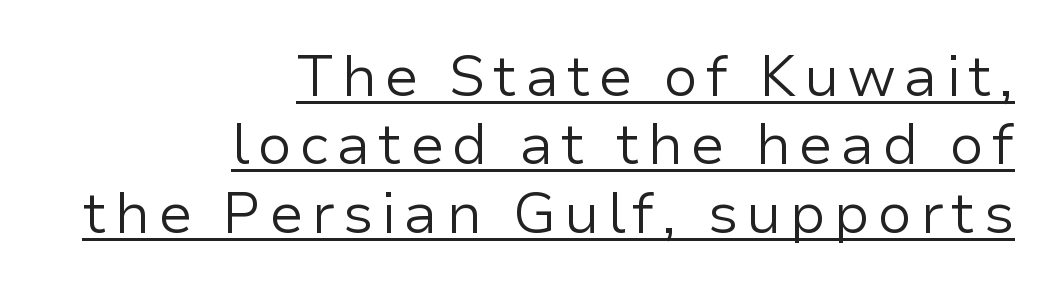
{"serif": "no", "italic": "no", "bold": "no", "weight": "regular", "width": "normal", "stroke_contrast": "low", "x_height": "medium", "monospaced": "no", "underline": "yes", "align": "right", "line_spacing_ratio": 1.2, "glyph_px": 57}
